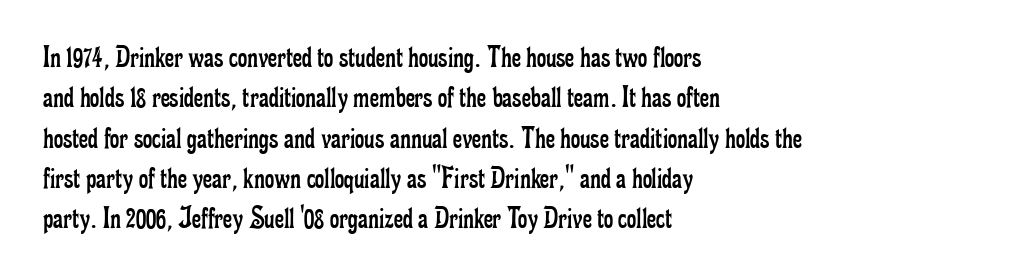
Tracking value appears to be zero — textbook default spacing. Clear beneath every line of the passage. Looks like regular typesetting: each glyph gets only the width it needs. A typesetter would call this leading conventional body-copy spacing.
